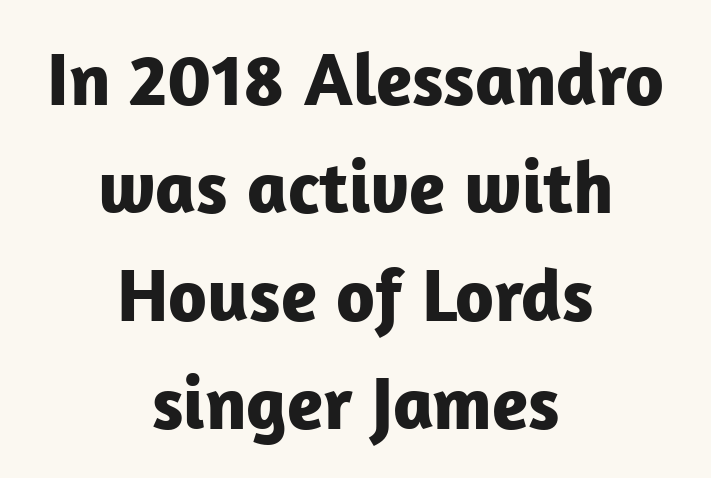
The image shows 75 px bold sans-serif type, upright; set centered, normal line spacing (1.44x), normal letter spacing, not underlined; low stroke contrast and a medium x-height.
